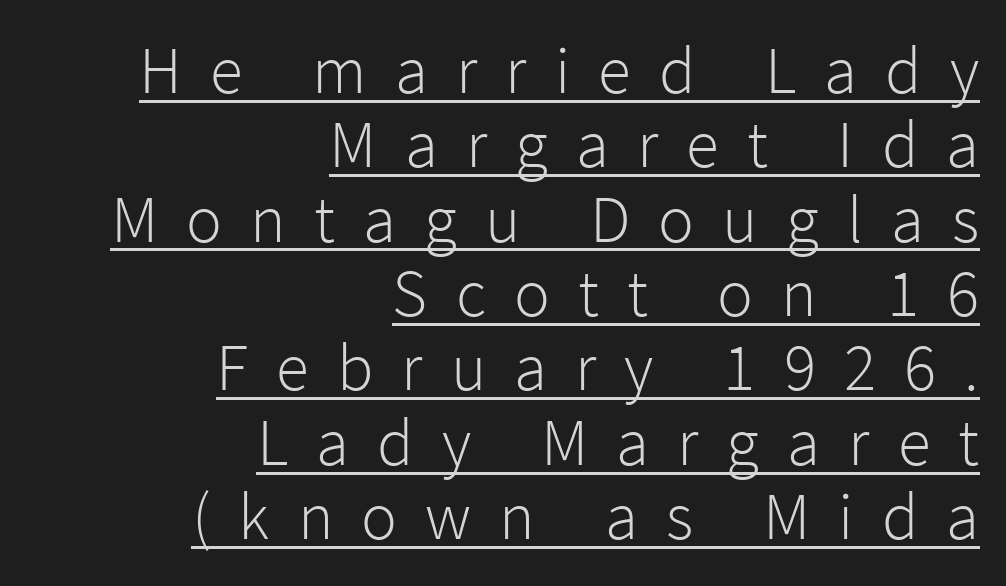
{"serif": "no", "italic": "no", "bold": "no", "weight": "light", "width": "normal", "stroke_contrast": "low", "x_height": "medium", "monospaced": "no", "underline": "yes", "align": "right", "line_spacing": "tight", "line_spacing_ratio": 1.11, "letter_spacing": "wide", "letter_spacing_em": 0.42, "glyph_px": 67}
